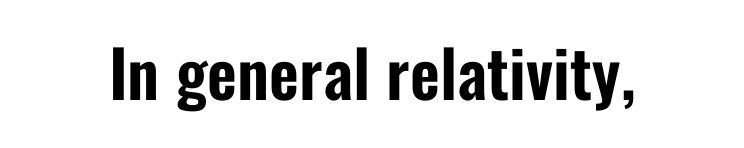
Q: Is the text italic (slanted)? A: No, it is upright.
Q: Is the typeface a serif or a sans-serif typeface? A: Sans-serif.
Q: Is the text underlined? A: No.
Q: Is the spacing between letters normal or unusually wide? A: Normal.
Q: Width (condensed, normal, or wide)? A: Condensed.
Q: Stroke contrast? A: Low.
Q: x-height? A: Medium.
Q: Monospaced? A: No.
